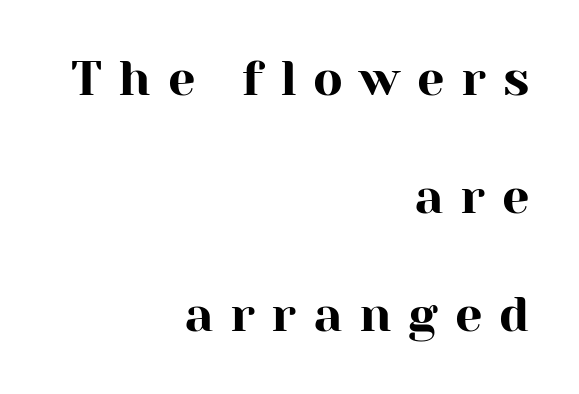
{"serif": "yes", "italic": "no", "width": "normal", "stroke_contrast": "high", "x_height": "medium", "monospaced": "no", "underline": "no", "align": "right", "line_spacing": "loose", "line_spacing_ratio": 2.41, "letter_spacing": "wide", "letter_spacing_em": 0.34, "glyph_px": 49}
